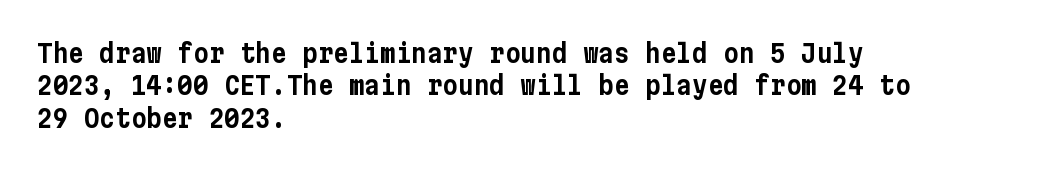
Q: Is the text italic (slanted)? A: No, it is upright.
Q: Is the text underlined? A: No.
Q: How is the paragraph aligned? A: Left-aligned.
Q: Is the spacing between letters normal or unusually wide? A: Normal.
Q: Is the spacing between lines tight, normal or loose? A: Normal.
